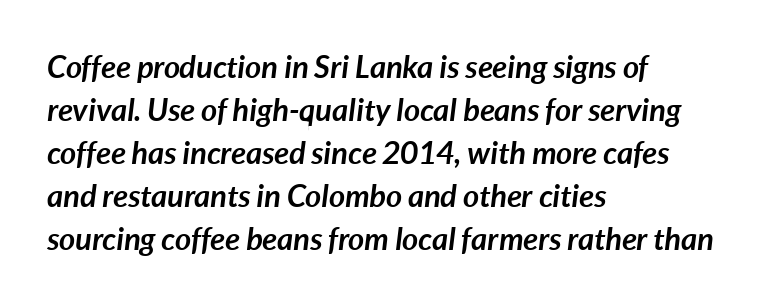
The image shows 31 px semibold type, italic (leaning right); set left-aligned, normal line spacing (1.39x), normal letter spacing, not underlined; low stroke contrast and a medium x-height.
